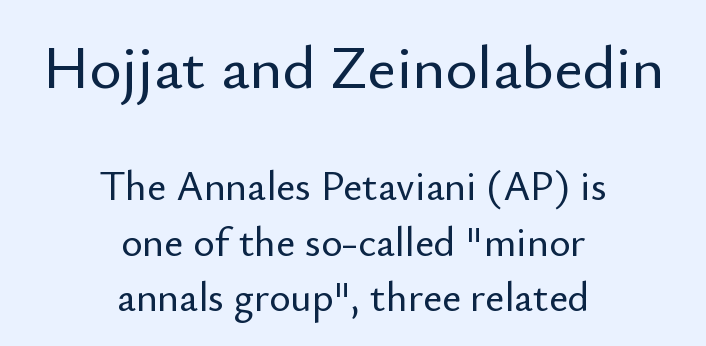
The image shows 62 px sans-serif type, upright; set centered, normal line spacing (1.36x), normal letter spacing, not underlined; the first (top) block is 1.51x larger; low stroke contrast and a small x-height.
